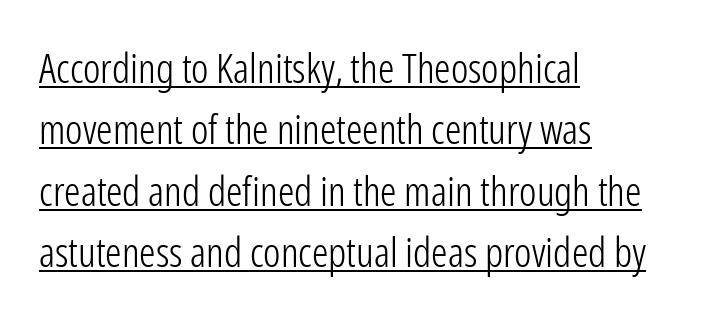
The image shows 41 px light, condensed sans-serif type, upright; set left-aligned, normal line spacing (1.5x), normal letter spacing, underlined; low stroke contrast and a medium x-height.
